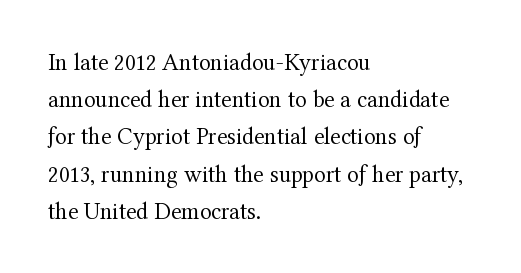
The image shows 24 px text type, upright; set left-aligned, normal line spacing (1.55x), normal letter spacing, not underlined.
